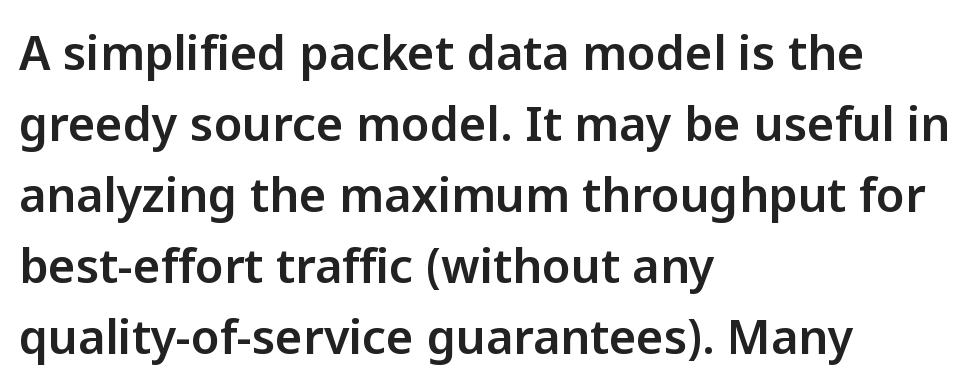
Q: Is the text italic (slanted)? A: No, it is upright.
Q: Is the typeface a serif or a sans-serif typeface? A: Sans-serif.
Q: Is the text underlined? A: No.
Q: How is the paragraph aligned? A: Left-aligned.
Q: Is the spacing between letters normal or unusually wide? A: Normal.
Q: Is the spacing between lines tight, normal or loose? A: Normal.
Q: Width (condensed, normal, or wide)? A: Normal.
Q: Stroke contrast? A: Low.
Q: x-height? A: Medium.
Q: Monospaced? A: No.
